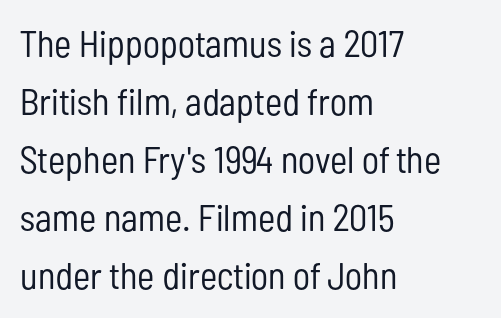
{"serif": "no", "italic": "no", "bold": "no", "weight": "regular", "width": "condensed", "stroke_contrast": "low", "x_height": "medium", "monospaced": "no", "underline": "no", "align": "left", "line_spacing": "normal", "line_spacing_ratio": 1.57, "letter_spacing": "normal", "letter_spacing_em": 0.0, "glyph_px": 37}
